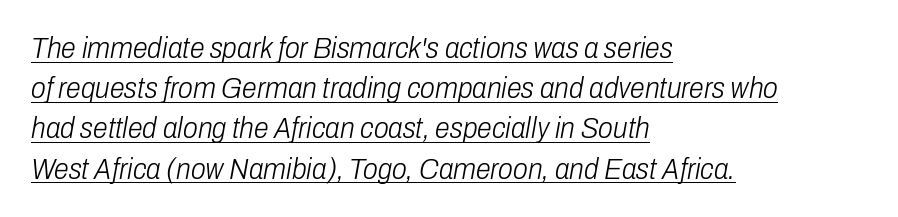
The image shows 30 px light, condensed type, italic (leaning right); set left-aligned, normal line spacing (1.34x), normal letter spacing, underlined; low stroke contrast and a medium x-height.
